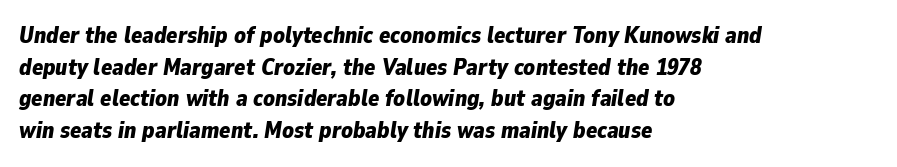
{"italic": "yes", "lean": "right", "slant_degrees": 9, "bold": "yes", "underline": "no", "align": "left", "line_spacing": "normal", "line_spacing_ratio": 1.38, "letter_spacing": "normal", "letter_spacing_em": 0.0, "glyph_px": 23}
